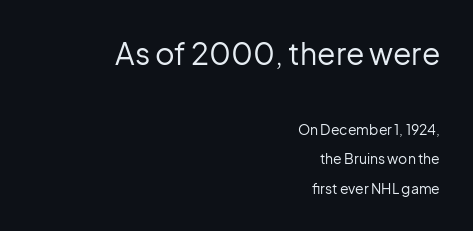
Q: Is the text bold? A: No.
Q: Is the text italic (slanted)? A: No, it is upright.
Q: Is the typeface a serif or a sans-serif typeface? A: Sans-serif.
Q: Is the text underlined? A: No.
Q: How is the paragraph aligned? A: Right-aligned.
Q: Is the spacing between letters normal or unusually wide? A: Normal.
Q: Is the spacing between lines tight, normal or loose? A: Loose.
Q: Which block of text is set in a larger size, the first (top) or the second (bottom)? A: The first (top) one.
Q: Width (condensed, normal, or wide)? A: Normal.
Q: Stroke contrast? A: Low.
Q: x-height? A: Medium.
Q: Monospaced? A: No.
